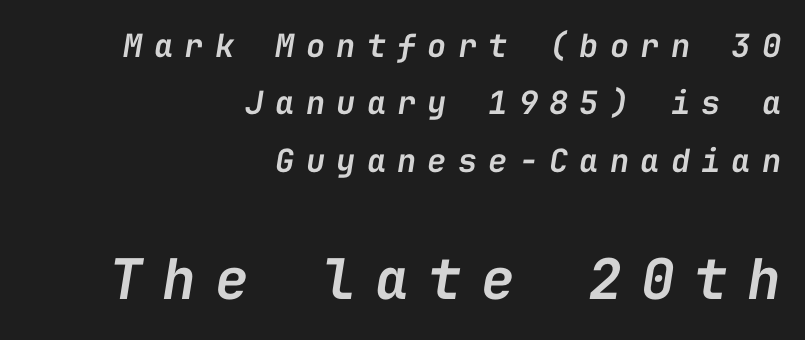
The image shows 56 px semibold type, italic (leaning right), monospaced; set right-aligned, line spacing 1.79x, unusually wide letter spacing (+0.35 em), not underlined; the second (bottom) block is 1.75x larger; low stroke contrast and a medium x-height.
